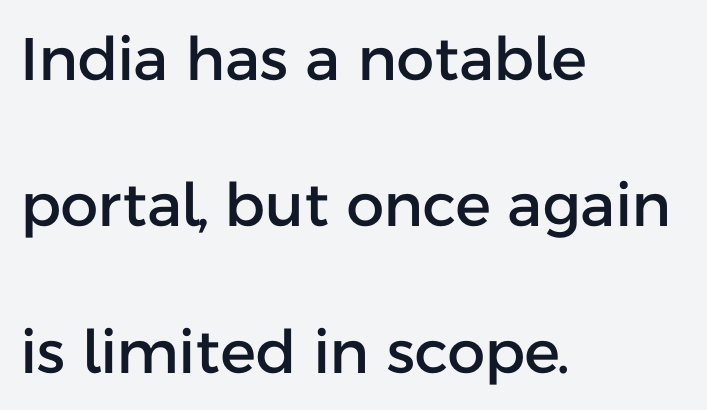
The image shows 60 px sans-serif type, upright; set left-aligned, loose line spacing (2.44x), normal letter spacing, not underlined; low stroke contrast and a medium x-height.
